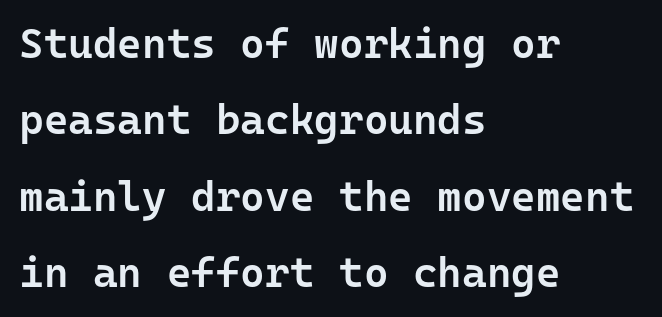
{"serif": "no", "italic": "no", "bold": "semi", "weight": "semibold", "width": "normal", "stroke_contrast": "low", "x_height": "medium", "monospaced": "yes", "underline": "no", "align": "left", "line_spacing_ratio": 1.82, "letter_spacing": "normal", "letter_spacing_em": 0.0, "glyph_px": 42}
